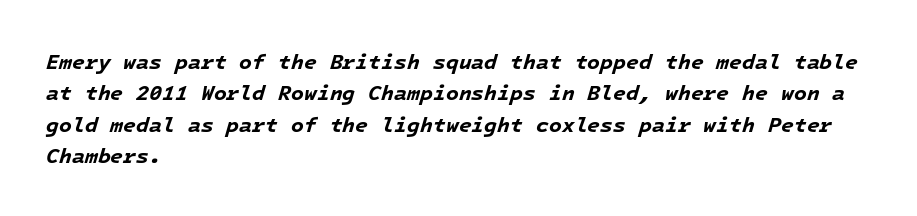
Q: Is the text bold? A: Yes.
Q: Is the text italic (slanted)? A: Yes, it leans right by about 16 degrees.
Q: Is the text underlined? A: No.
Q: How is the paragraph aligned? A: Left-aligned.
Q: Is the spacing between letters normal or unusually wide? A: Normal.
Q: Is the spacing between lines tight, normal or loose? A: Normal.
